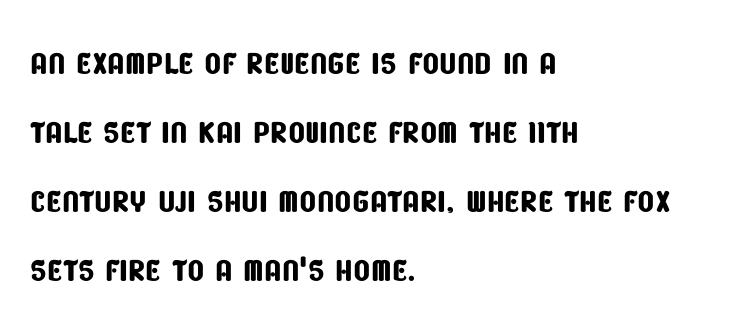
Reading down the column, the eye jumps a familiar distance to each next line. Between one letter and the next there's only the usual sliver of space. Do the characters align in a grid? No, the font is proportional. Line starts are locked; line ends wander.
